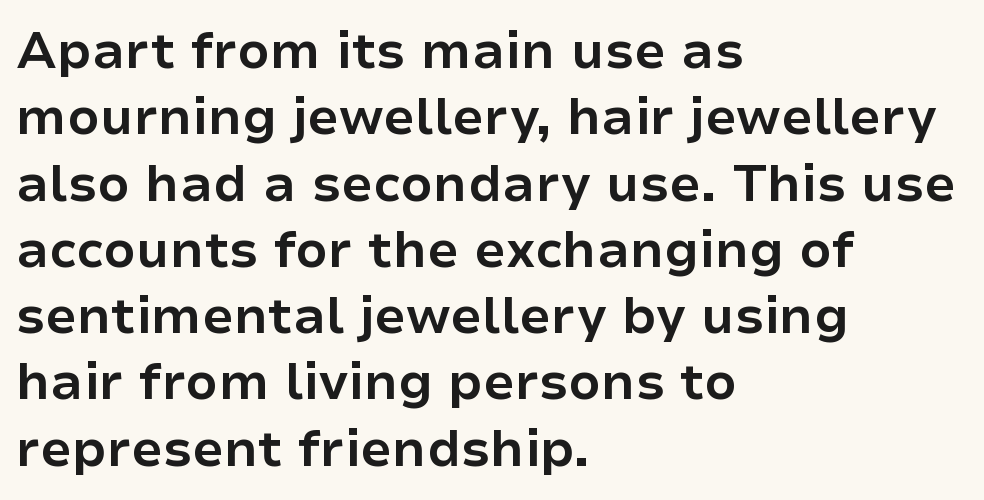
Q: Is the text bold? A: Yes.
Q: Is the text italic (slanted)? A: No, it is upright.
Q: Is the typeface a serif or a sans-serif typeface? A: Sans-serif.
Q: Is the text underlined? A: No.
Q: How is the paragraph aligned? A: Left-aligned.
Q: Is the spacing between letters normal or unusually wide? A: Normal.
Q: Is the spacing between lines tight, normal or loose? A: Normal.
Q: Width (condensed, normal, or wide)? A: Normal.
Q: Stroke contrast? A: Low.
Q: x-height? A: Medium.
Q: Monospaced? A: No.
